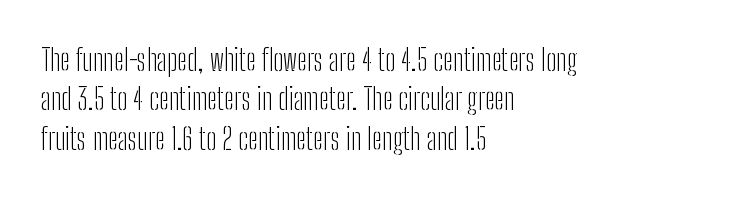
The image shows 30 px light, condensed sans-serif type, upright; set left-aligned, normal line spacing (1.31x), normal letter spacing, not underlined; low stroke contrast and a medium x-height.
